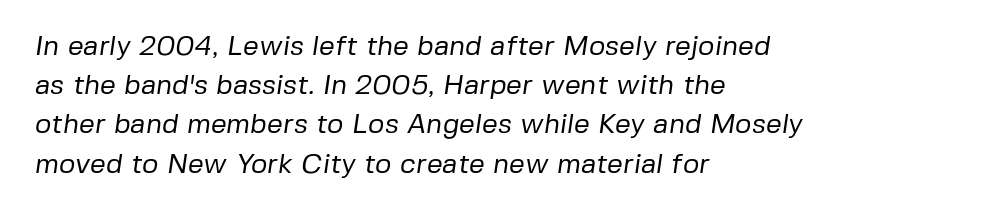
Rows of type keep a routine distance in the vertical direction. The letters sit at their default tracking, neither squeezed nor spread. These glyphs show unthickened strokes, regular width or finer. Proportional: the letters do not fall into vertical columns.
